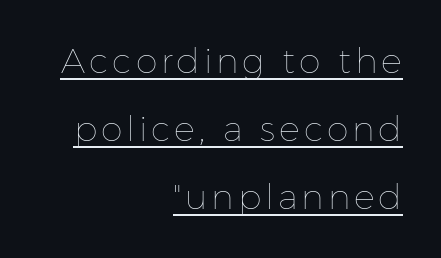
Quick note: underline on. Designer's note — italics off, roman on. A typesetter would call this proportional, since set widths differ per character. The passage shown is not bold in any degree.
